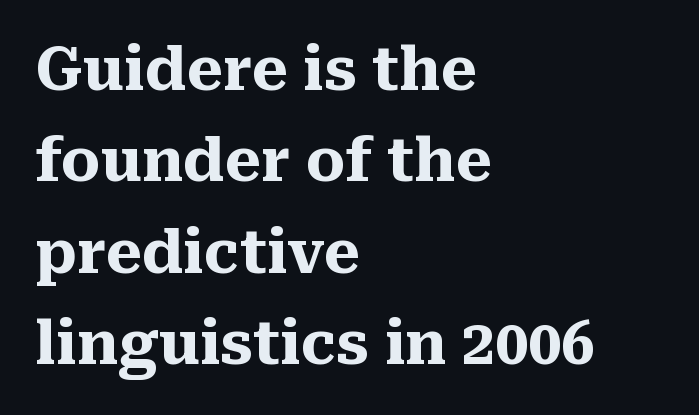
Q: Is the text bold? A: Yes.
Q: Is the text italic (slanted)? A: No, it is upright.
Q: Is the typeface a serif or a sans-serif typeface? A: Serif.
Q: Is the text underlined? A: No.
Q: How is the paragraph aligned? A: Left-aligned.
Q: Is the spacing between letters normal or unusually wide? A: Normal.
Q: Is the spacing between lines tight, normal or loose? A: Normal.
Q: Width (condensed, normal, or wide)? A: Normal.
Q: Stroke contrast? A: Medium.
Q: x-height? A: Medium.
Q: Monospaced? A: No.
